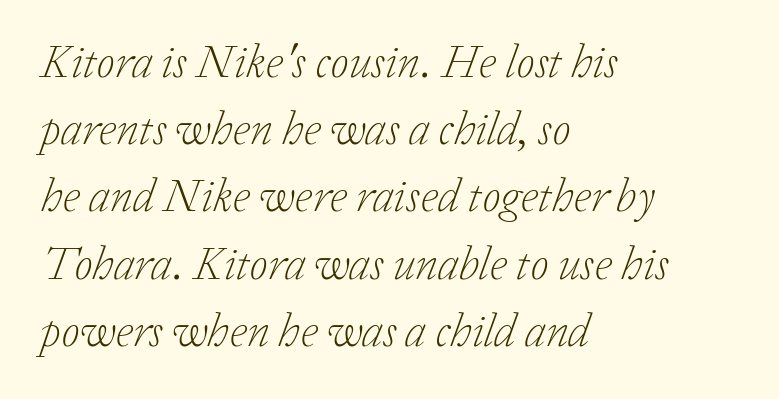
Q: Is the text bold? A: No.
Q: Is the text italic (slanted)? A: Yes, it leans right by about 20 degrees.
Q: Is the typeface a serif or a sans-serif typeface? A: Serif.
Q: Is the text underlined? A: No.
Q: How is the paragraph aligned? A: Left-aligned.
Q: Is the spacing between letters normal or unusually wide? A: Normal.
Q: Is the spacing between lines tight, normal or loose? A: Normal.
Q: Width (condensed, normal, or wide)? A: Normal.
Q: Stroke contrast? A: Low.
Q: x-height? A: Medium.
Q: Monospaced? A: No.
